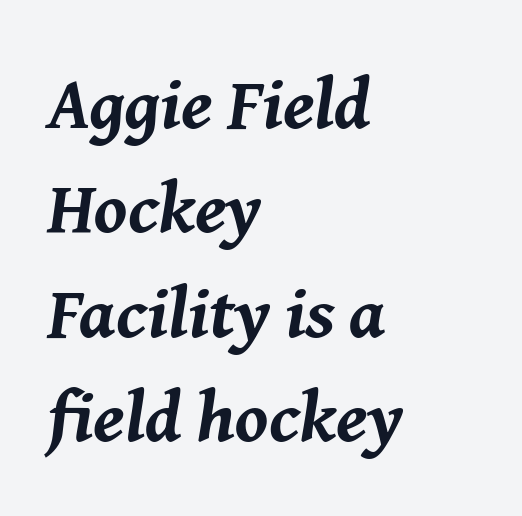
{"italic": "yes", "lean": "right", "slant_degrees": 8, "bold": "yes", "weight": "bold", "width": "normal", "stroke_contrast": "medium", "x_height": "medium", "monospaced": "no", "underline": "no", "align": "left", "line_spacing": "normal", "line_spacing_ratio": 1.43, "letter_spacing": "normal", "letter_spacing_em": 0.0, "glyph_px": 73}
